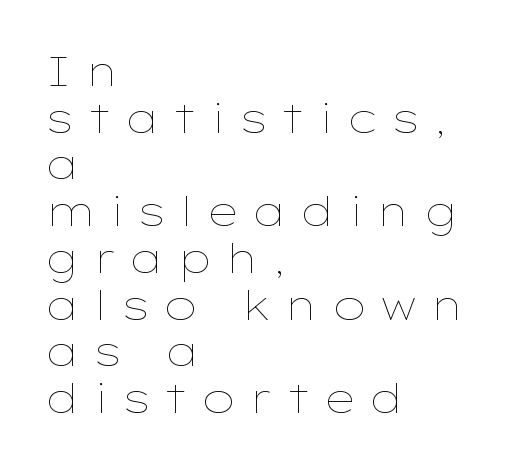
{"italic": "no", "bold": "no", "weight": "thin", "width": "wide", "stroke_contrast": "low", "x_height": "medium", "monospaced": "no", "underline": "no", "align": "left", "line_spacing": "tight", "line_spacing_ratio": 1.14, "letter_spacing": "wide", "letter_spacing_em": 0.31, "glyph_px": 41}
